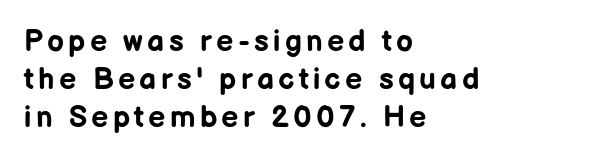
{"serif": "no", "italic": "no", "bold": "yes", "weight": "bold", "width": "normal", "stroke_contrast": "low", "x_height": "medium", "monospaced": "no", "underline": "no", "align": "left", "line_spacing": "normal", "line_spacing_ratio": 1.26, "glyph_px": 30}
